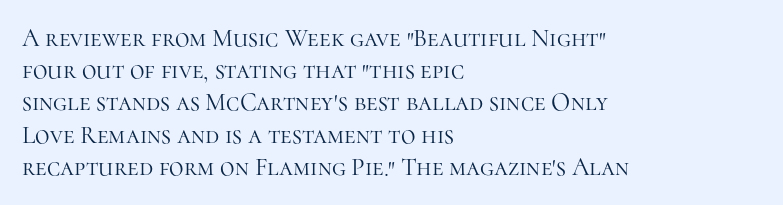
These lines keep a tight, regular rhythm from letter to letter. This sample is left-justified, so line endings fall wherever the words run out. The space between consecutive lines is moderate. Do the letters lean? They stand straight. The passage shown is not underscored anywhere. Stems and bowls with no extra thickness — not bold.
